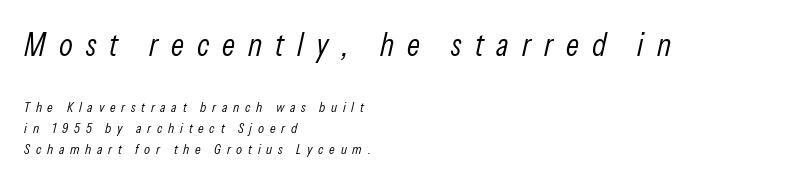
Q: Is the text bold? A: No.
Q: Is the text italic (slanted)? A: Yes, it leans right by about 13 degrees.
Q: Is the text underlined? A: No.
Q: How is the paragraph aligned? A: Left-aligned.
Q: Is the spacing between letters normal or unusually wide? A: Unusually wide.
Q: Is the spacing between lines tight, normal or loose? A: Normal.
Q: Which block of text is set in a larger size, the first (top) or the second (bottom)? A: The first (top) one.
Q: Width (condensed, normal, or wide)? A: Condensed.
Q: Stroke contrast? A: Low.
Q: x-height? A: Medium.
Q: Monospaced? A: No.
